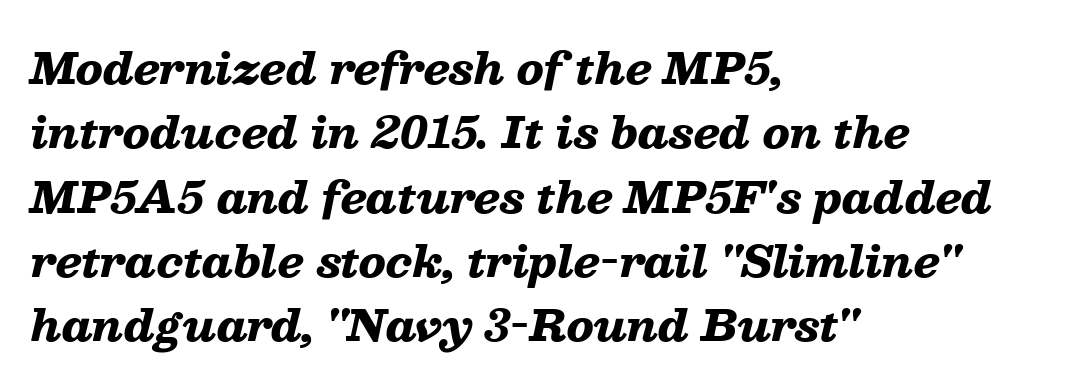
The image shows 42 px heavy, wide type, italic (leaning right); set left-aligned, normal line spacing (1.53x), normal letter spacing, not underlined; low stroke contrast and a medium x-height.
